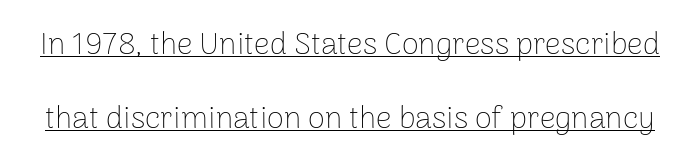
Q: Is the text bold? A: No.
Q: Is the text italic (slanted)? A: No, it is upright.
Q: Is the typeface a serif or a sans-serif typeface? A: Sans-serif.
Q: Is the text underlined? A: Yes.
Q: Is the spacing between letters normal or unusually wide? A: Normal.
Q: Is the spacing between lines tight, normal or loose? A: Loose.
Q: Width (condensed, normal, or wide)? A: Normal.
Q: Stroke contrast? A: Low.
Q: x-height? A: Medium.
Q: Monospaced? A: No.
